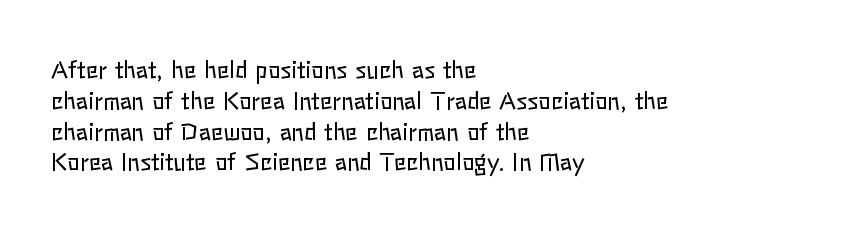
{"italic": "no", "bold": "no", "underline": "no", "align": "left", "line_spacing": "normal", "line_spacing_ratio": 1.34, "letter_spacing": "normal", "letter_spacing_em": 0.0, "glyph_px": 23}
